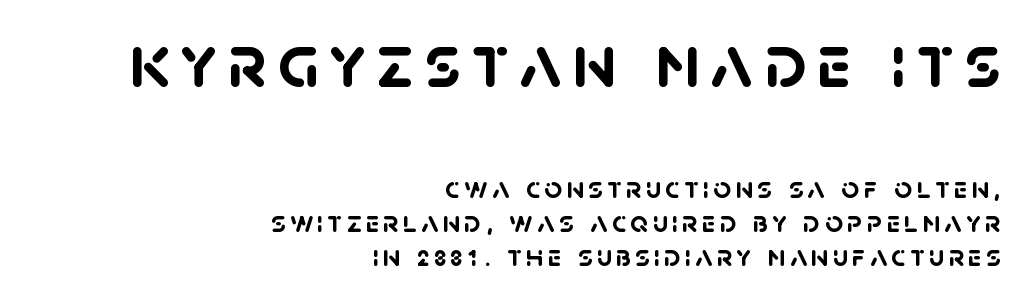
The image shows 77 px semibold sans-serif type; set right-aligned, tight line spacing (1.1x), not underlined; the first (top) block is 2.48x larger; low stroke contrast and a large x-height.
